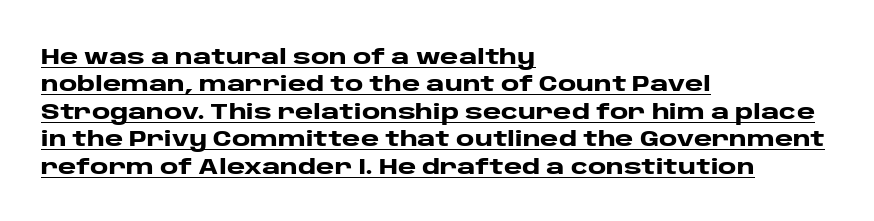
Q: Is the text bold? A: Yes.
Q: Is the text italic (slanted)? A: No, it is upright.
Q: Is the text underlined? A: Yes.
Q: How is the paragraph aligned? A: Left-aligned.
Q: Is the spacing between letters normal or unusually wide? A: Normal.
Q: Is the spacing between lines tight, normal or loose? A: Normal.
